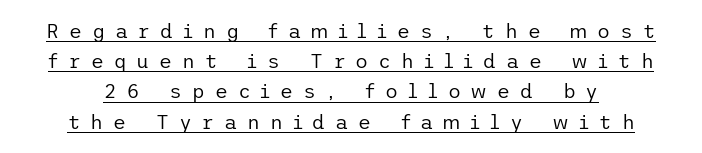
Q: Is the text bold? A: No.
Q: Is the text italic (slanted)? A: No, it is upright.
Q: Is the text underlined? A: Yes.
Q: Is the spacing between letters normal or unusually wide? A: Unusually wide.
Q: Is the spacing between lines tight, normal or loose? A: Normal.
